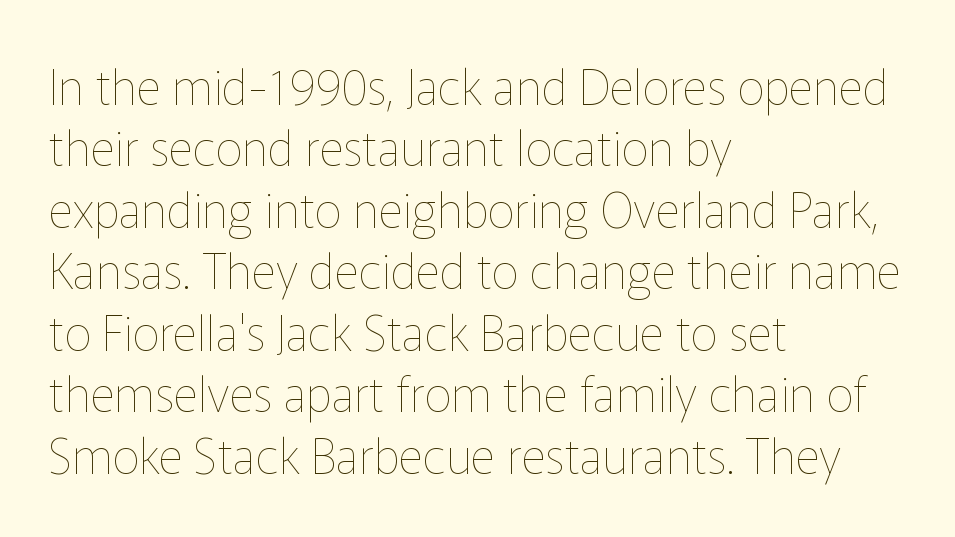
{"italic": "no", "bold": "no", "weight": "thin", "width": "normal", "stroke_contrast": "low", "x_height": "medium", "monospaced": "no", "underline": "no", "align": "left", "line_spacing": "normal", "line_spacing_ratio": 1.28, "letter_spacing": "normal", "letter_spacing_em": 0.0, "glyph_px": 48}
